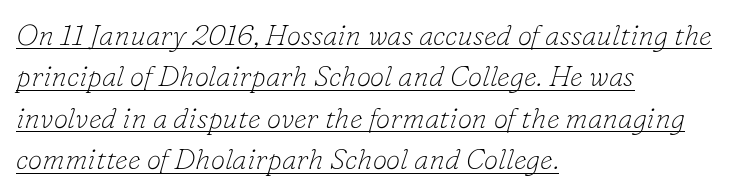
The image shows 29 px thin serif type, italic (leaning right); set left-aligned, normal line spacing (1.43x), normal letter spacing, underlined; low stroke contrast and a small x-height.
